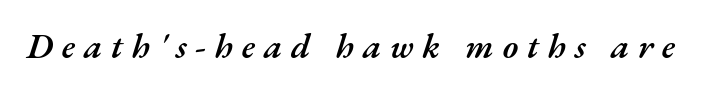
The image shows 35 px semibold type, italic (leaning right); set unusually wide letter spacing (+0.25 em), not underlined; medium stroke contrast and a small x-height.
